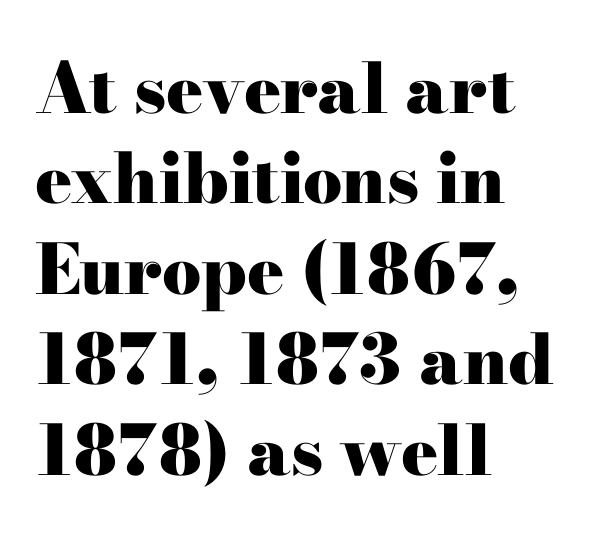
Q: Is the text bold? A: Yes.
Q: Is the text italic (slanted)? A: No, it is upright.
Q: Is the typeface a serif or a sans-serif typeface? A: Serif.
Q: Is the text underlined? A: No.
Q: How is the paragraph aligned? A: Left-aligned.
Q: Is the spacing between letters normal or unusually wide? A: Normal.
Q: Is the spacing between lines tight, normal or loose? A: Normal.
Q: Width (condensed, normal, or wide)? A: Wide.
Q: Stroke contrast? A: High.
Q: x-height? A: Small.
Q: Monospaced? A: No.
